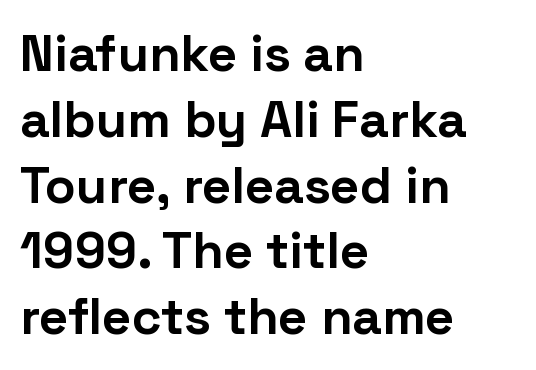
Spacing verdict: proportional, widths tailored to each character. Short and long lines alike share a common starting point at left. Bold? Absolutely — the strokes are thick and heavy. The letters stand straight up with perfectly vertical stems.
